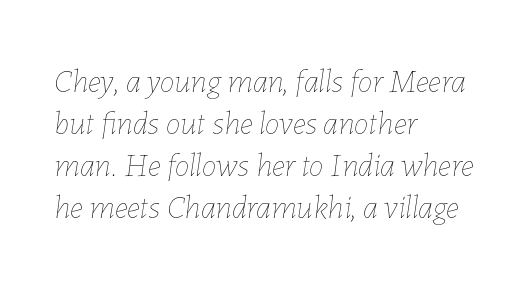
Q: Is the text bold? A: No.
Q: Is the text italic (slanted)? A: Yes, it leans right by about 7 degrees.
Q: Is the text underlined? A: No.
Q: How is the paragraph aligned? A: Left-aligned.
Q: Is the spacing between letters normal or unusually wide? A: Normal.
Q: Is the spacing between lines tight, normal or loose? A: Normal.
Q: Width (condensed, normal, or wide)? A: Normal.
Q: Stroke contrast? A: Low.
Q: x-height? A: Medium.
Q: Monospaced? A: No.
